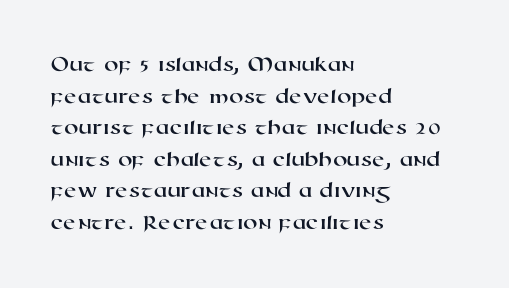
The rendering uses a moderate line-height, typical for paragraphs. A clean baseline with only descenders dipping below it. Compared with a centered layout, this one pins lines to the left instead. In terms of letterspacing, this is plain default setting.
